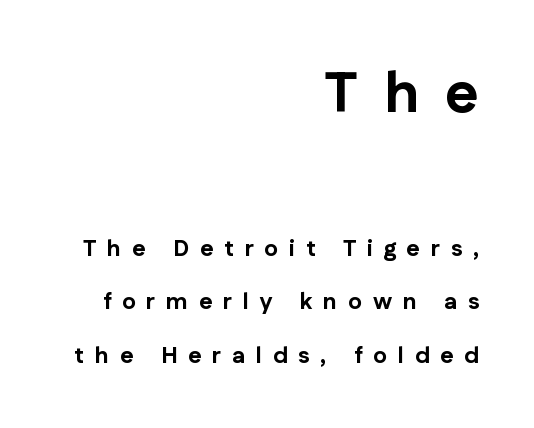
The image shows 57 px bold sans-serif type, upright; set right-aligned, loose line spacing (2.32x), unusually wide letter spacing (+0.47 em), not underlined; the first (top) block is 2.48x larger; low stroke contrast and a medium x-height.
